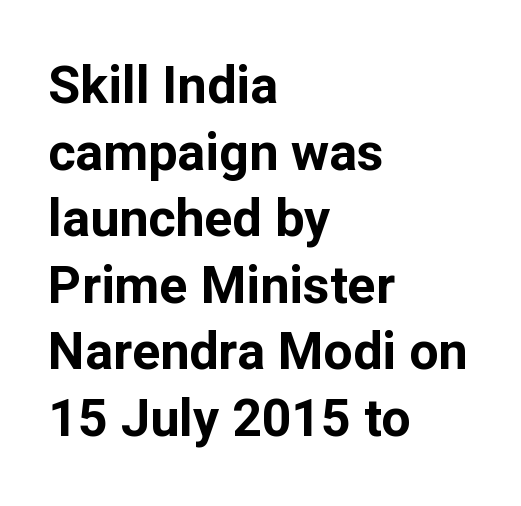
The image shows 52 px bold sans-serif type, upright; set left-aligned, normal line spacing (1.28x), normal letter spacing, not underlined; low stroke contrast and a medium x-height.
